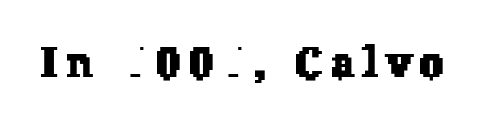
The image shows 42 px serif type; set unusually wide letter spacing (+0.24 em), not underlined; low stroke contrast and a medium x-height.
